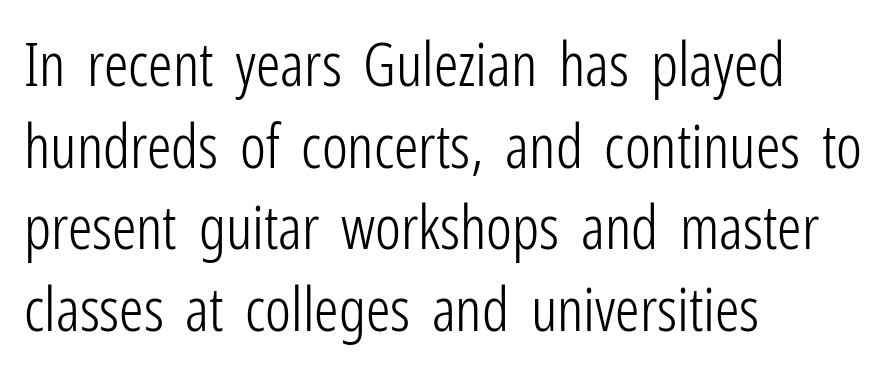
Q: Is the text bold? A: No.
Q: Is the text italic (slanted)? A: No, it is upright.
Q: Is the typeface a serif or a sans-serif typeface? A: Sans-serif.
Q: Is the text underlined? A: No.
Q: How is the paragraph aligned? A: Left-aligned.
Q: Is the spacing between letters normal or unusually wide? A: Normal.
Q: Is the spacing between lines tight, normal or loose? A: Normal.
Q: Width (condensed, normal, or wide)? A: Condensed.
Q: Stroke contrast? A: Low.
Q: x-height? A: Medium.
Q: Monospaced? A: No.
